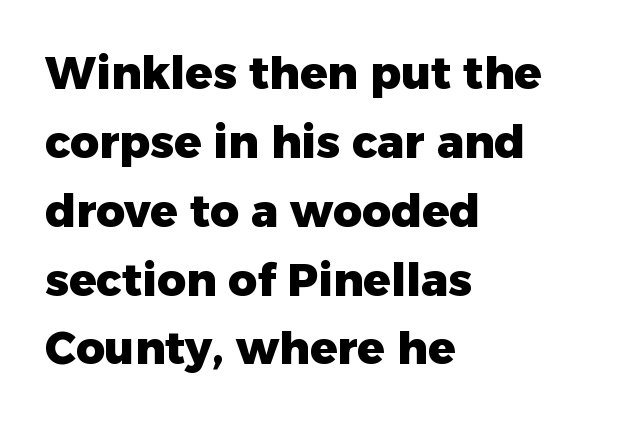
Q: Is the text bold? A: Yes.
Q: Is the text italic (slanted)? A: No, it is upright.
Q: Is the typeface a serif or a sans-serif typeface? A: Sans-serif.
Q: Is the text underlined? A: No.
Q: How is the paragraph aligned? A: Left-aligned.
Q: Is the spacing between letters normal or unusually wide? A: Normal.
Q: Is the spacing between lines tight, normal or loose? A: Normal.
Q: Width (condensed, normal, or wide)? A: Normal.
Q: Stroke contrast? A: Low.
Q: x-height? A: Medium.
Q: Monospaced? A: No.
